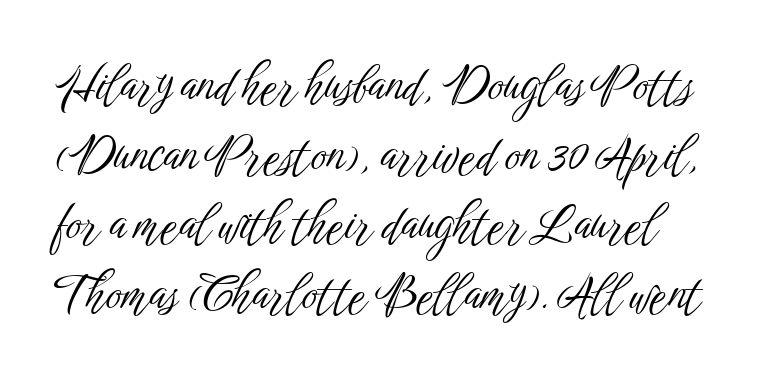
{"serif": "no", "bold": "no", "weight": "light", "width": "condensed", "stroke_contrast": "low", "x_height": "medium", "monospaced": "no", "underline": "no", "line_spacing": "normal", "line_spacing_ratio": 1.45, "letter_spacing": "normal", "letter_spacing_em": 0.0, "glyph_px": 48}
